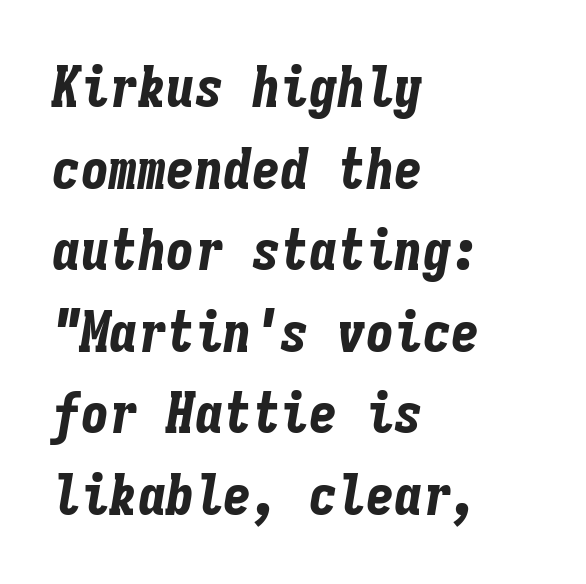
The image shows 57 px bold, condensed type, italic (leaning right), monospaced; set left-aligned, normal line spacing (1.43x), normal letter spacing, not underlined; low stroke contrast and a medium x-height.
